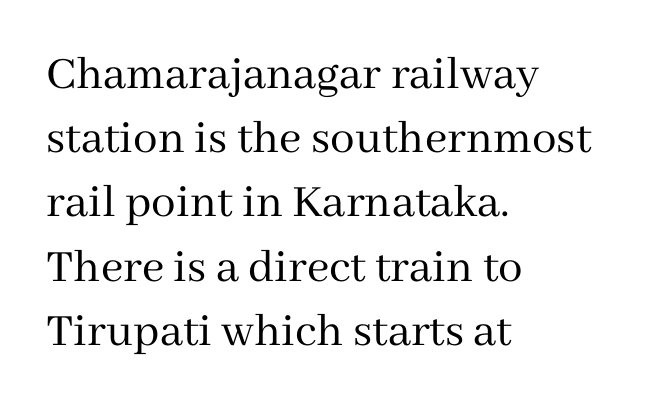
The image shows 49 px regular-weight serif type, upright; set left-aligned, normal line spacing (1.31x), normal letter spacing, not underlined; medium stroke contrast and a medium x-height.
